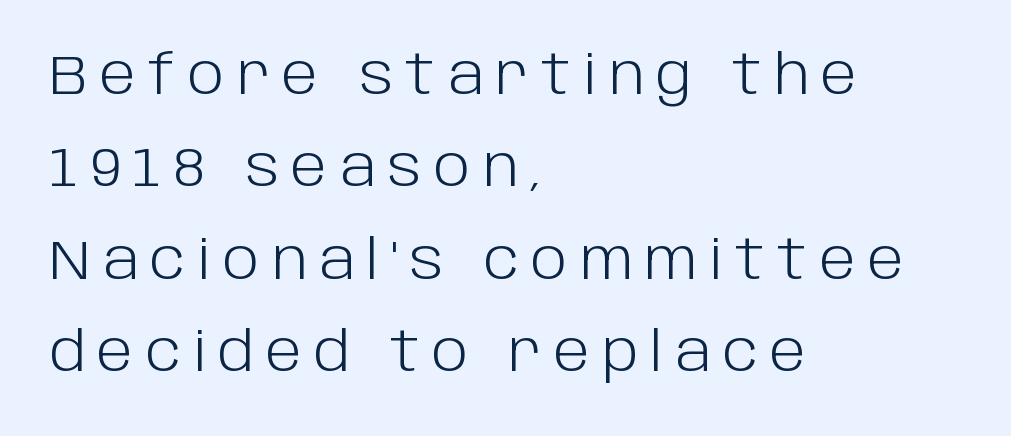
The image shows 55 px light sans-serif type, upright; set left-aligned, normal line spacing (1.68x), unusually wide letter spacing (+0.22 em), not underlined; low stroke contrast and a large x-height.
